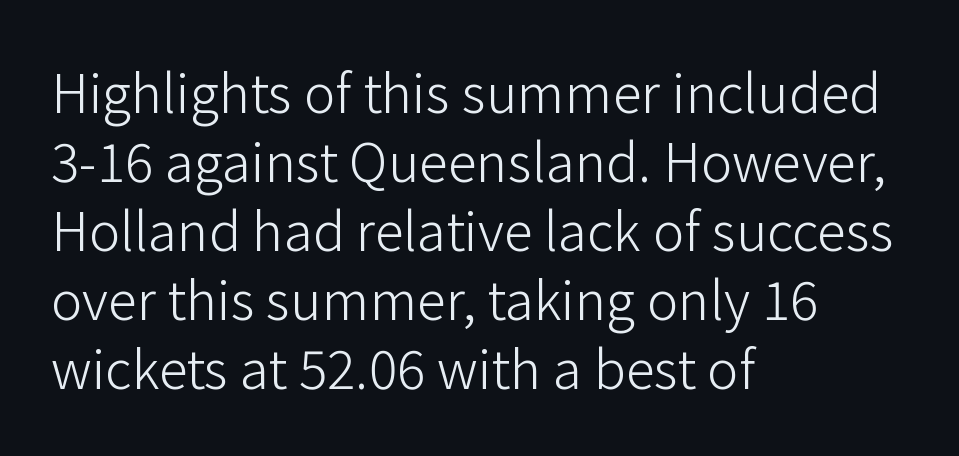
The image shows 53 px light sans-serif type, upright; set left-aligned, normal line spacing (1.3x), normal letter spacing, not underlined; low stroke contrast and a medium x-height.
